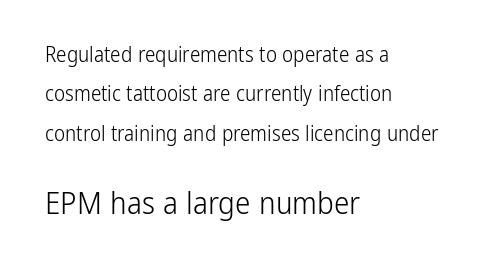
Q: Is the text bold? A: No.
Q: Is the text italic (slanted)? A: No, it is upright.
Q: Is the typeface a serif or a sans-serif typeface? A: Sans-serif.
Q: Is the text underlined? A: No.
Q: How is the paragraph aligned? A: Left-aligned.
Q: Is the spacing between letters normal or unusually wide? A: Normal.
Q: Which block of text is set in a larger size, the first (top) or the second (bottom)? A: The second (bottom) one.
Q: Width (condensed, normal, or wide)? A: Condensed.
Q: Stroke contrast? A: Low.
Q: x-height? A: Medium.
Q: Monospaced? A: No.
